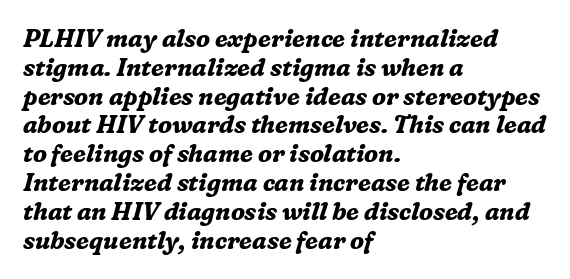
The image shows 24 px bold type, italic (leaning right); set left-aligned, line spacing 1.2x, normal letter spacing, not underlined.
